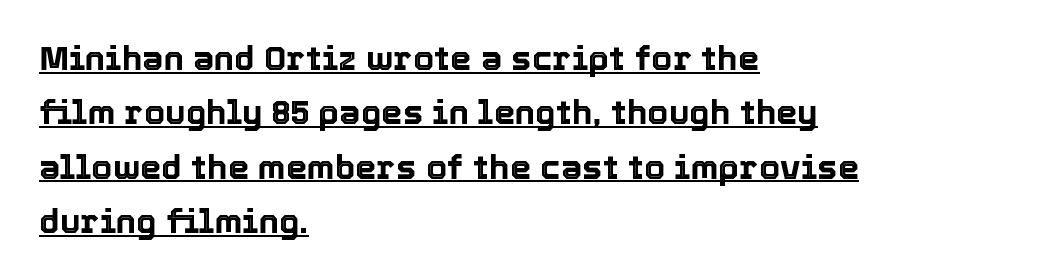
Q: Is the text italic (slanted)? A: No, it is upright.
Q: Is the text underlined? A: Yes.
Q: How is the paragraph aligned? A: Left-aligned.
Q: Is the spacing between letters normal or unusually wide? A: Normal.
Q: Is the spacing between lines tight, normal or loose? A: Normal.
Q: Width (condensed, normal, or wide)? A: Normal.
Q: x-height? A: Medium.
Q: Monospaced? A: No.
